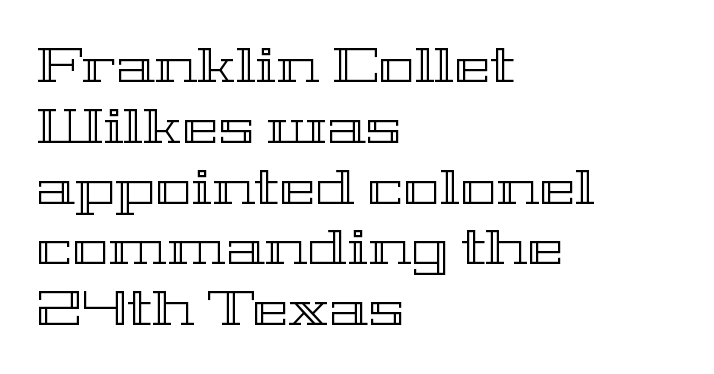
{"italic": "no", "width": "wide", "x_height": "medium", "monospaced": "no", "underline": "no", "align": "left", "line_spacing_ratio": 1.24, "letter_spacing": "normal", "letter_spacing_em": 0.0, "glyph_px": 49}
